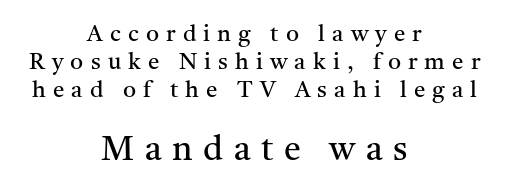
{"serif": "yes", "italic": "no", "bold": "no", "weight": "regular", "width": "normal", "stroke_contrast": "medium", "x_height": "medium", "monospaced": "no", "underline": "no", "align": "center", "line_spacing_ratio": 1.21, "letter_spacing": "wide", "letter_spacing_em": 0.31, "larger_block": "second", "size_ratio": 1.48, "glyph_px": 34}
